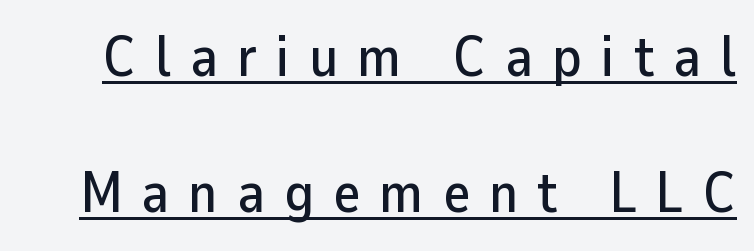
Q: Is the text italic (slanted)? A: No, it is upright.
Q: Is the typeface a serif or a sans-serif typeface? A: Sans-serif.
Q: Is the text underlined? A: Yes.
Q: Is the spacing between letters normal or unusually wide? A: Unusually wide.
Q: Is the spacing between lines tight, normal or loose? A: Loose.
Q: Width (condensed, normal, or wide)? A: Normal.
Q: Stroke contrast? A: Low.
Q: x-height? A: Medium.
Q: Monospaced? A: No.
